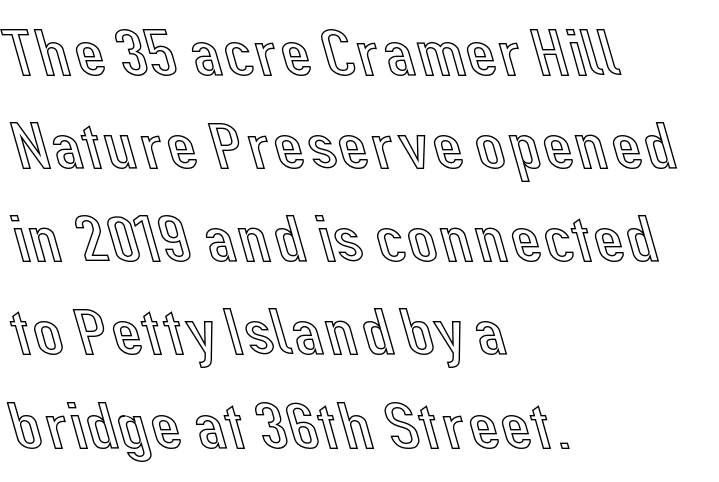
A typesetter would call this zero additional tracking. The strip under each line holds only bare page. These lines are set flush left with a ragged right edge. Note the varied advance widths — an 'i' is clearly narrower than an 'm'. Leading: standard.
